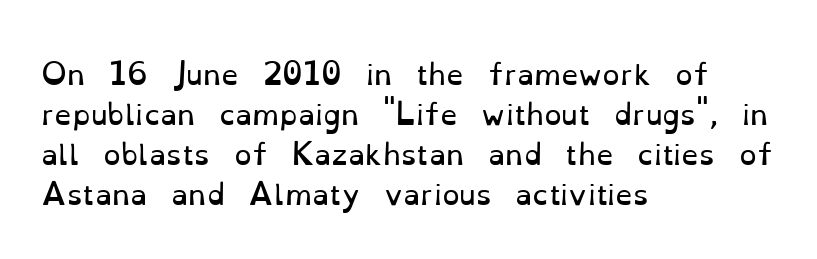
Each stroke keeps to a modest, everyday thickness or less. A typesetter would call this proportional, since set widths differ per character. The paragraph shown leans on its left margin. A clean baseline with only descenders dipping below it.
